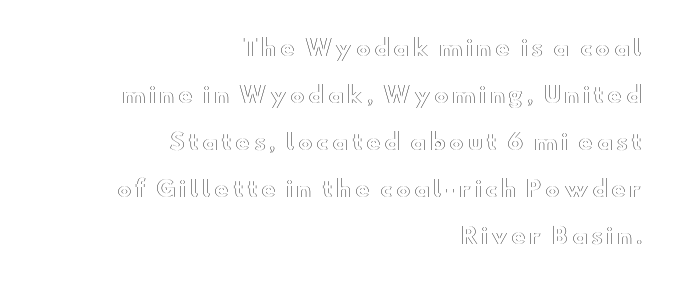
Reading down the block, your eye finds every line finishing at a fixed right position. The space between consecutive lines is lavish. Notice how the stems are strictly vertical — no italics here. Check the space under the baseline: it is left empty.
